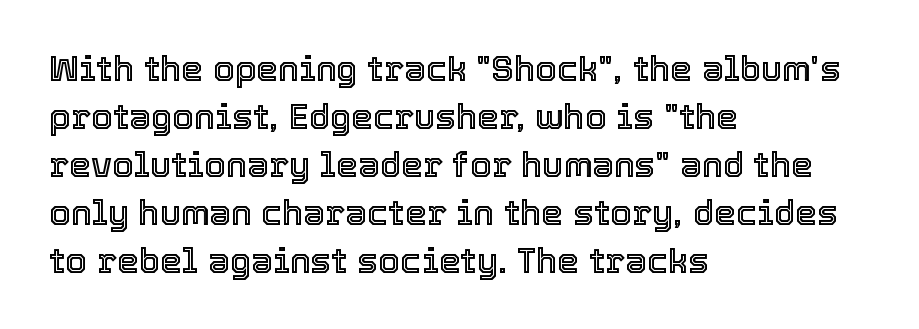
Q: Is the text italic (slanted)? A: No, it is upright.
Q: Is the text underlined? A: No.
Q: How is the paragraph aligned? A: Left-aligned.
Q: Is the spacing between letters normal or unusually wide? A: Normal.
Q: Is the spacing between lines tight, normal or loose? A: Normal.
Q: Width (condensed, normal, or wide)? A: Normal.
Q: x-height? A: Medium.
Q: Monospaced? A: No.
